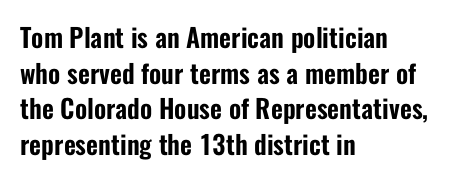
Q: Is the text italic (slanted)? A: No, it is upright.
Q: Is the text underlined? A: No.
Q: How is the paragraph aligned? A: Left-aligned.
Q: Is the spacing between letters normal or unusually wide? A: Normal.
Q: Is the spacing between lines tight, normal or loose? A: Normal.
